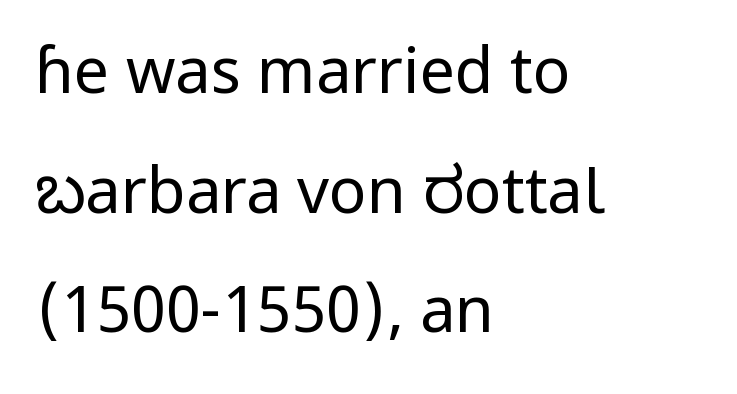
Each line starts at the same left margin while the right side varies. The lines are spread far apart with generous leading. Serifs: no, the terminals of the letterforms are clean. Every stem runs plumb, perpendicular to the baseline. The passage shown is typed in a proportional face where columns would drift.
